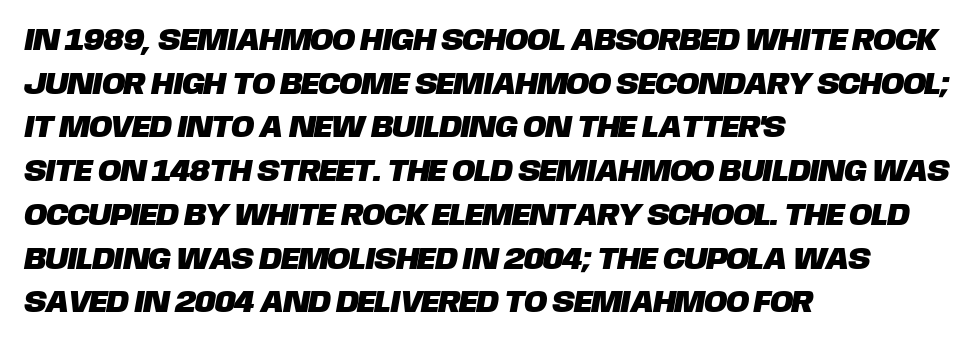
The image shows 31 px sans-serif type; set left-aligned, normal line spacing (1.41x), normal letter spacing, not underlined; low stroke contrast and a large x-height.
